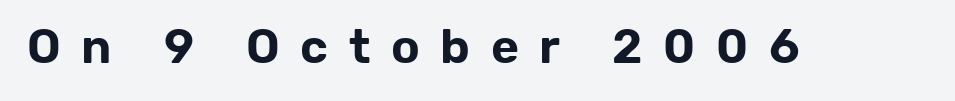
It's the straight-up-and-down kind of type. Here the designer chose a conventional face with non-uniform glyph widths. A clean baseline with only descenders dipping below it. Letterform terminals end flat and unadorned throughout the passage.
